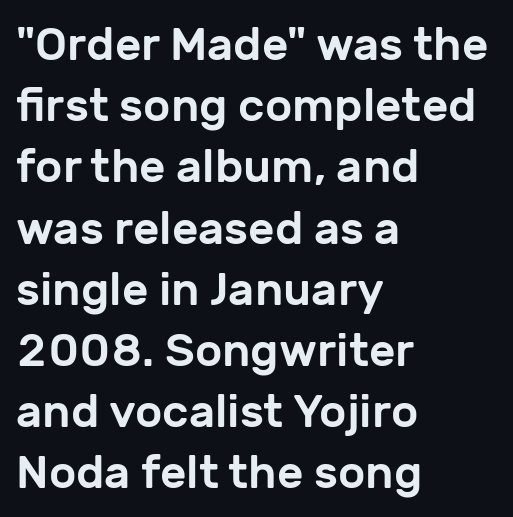
The image shows 46 px sans-serif type, upright; set left-aligned, normal line spacing (1.33x), normal letter spacing, not underlined; low stroke contrast and a medium x-height.
